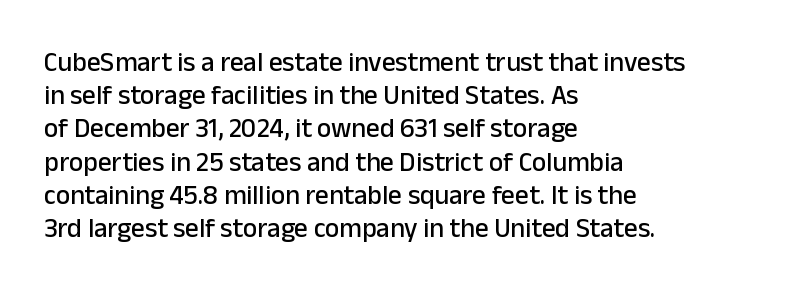
The image shows 27 px text type, upright; set left-aligned, line spacing 1.23x, normal letter spacing, not underlined.
